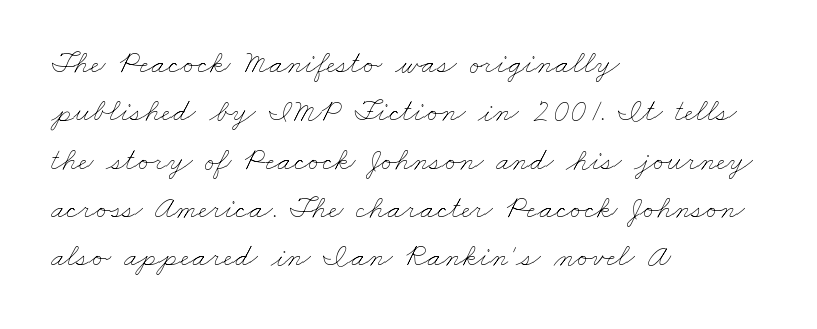
Anything drawn beneath the words? Only blank space. Letter spacing: default. In CSS terms this would be text-align: left. Leading matches the norm, producing a regular column. The passage shown is typed in a proportional face where columns would drift.
